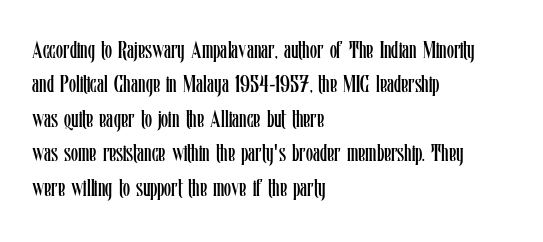
{"italic": "no", "bold": "no", "underline": "no", "align": "left", "line_spacing": "normal", "line_spacing_ratio": 1.5, "letter_spacing": "normal", "letter_spacing_em": 0.0, "glyph_px": 23}
